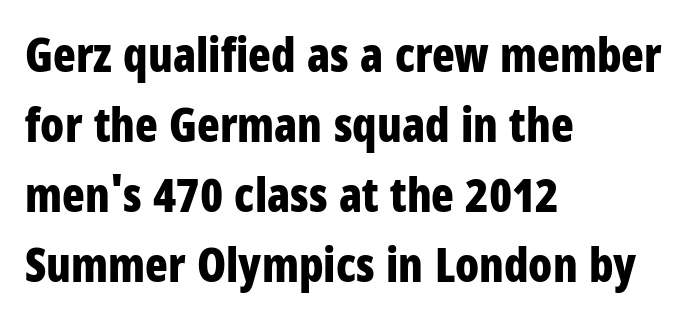
Nope, not italic — everything's standing straight. Casual observation: everything's shoved over to the left. Students, this is bold: see how much ink each stroke carries. Leading: standard.
